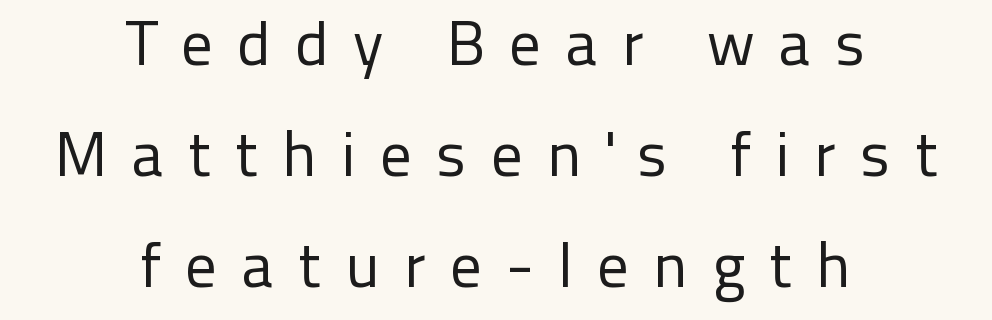
Q: Is the text bold? A: No.
Q: Is the text italic (slanted)? A: No, it is upright.
Q: Is the typeface a serif or a sans-serif typeface? A: Sans-serif.
Q: Is the text underlined? A: No.
Q: How is the paragraph aligned? A: Centered.
Q: Is the spacing between letters normal or unusually wide? A: Unusually wide.
Q: Width (condensed, normal, or wide)? A: Normal.
Q: Stroke contrast? A: Low.
Q: x-height? A: Medium.
Q: Monospaced? A: No.
